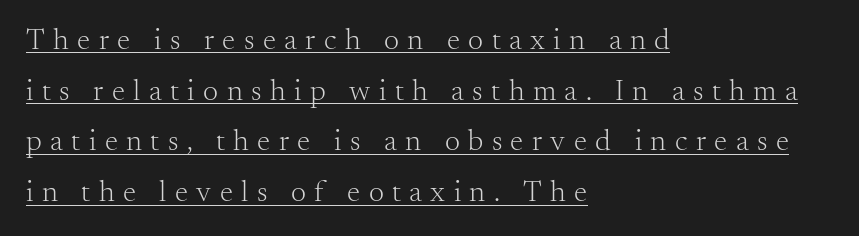
Q: Is the text bold? A: No.
Q: Is the text italic (slanted)? A: No, it is upright.
Q: Is the typeface a serif or a sans-serif typeface? A: Serif.
Q: Is the text underlined? A: Yes.
Q: How is the paragraph aligned? A: Left-aligned.
Q: Is the spacing between letters normal or unusually wide? A: Unusually wide.
Q: Is the spacing between lines tight, normal or loose? A: Normal.
Q: Width (condensed, normal, or wide)? A: Normal.
Q: Stroke contrast? A: Medium.
Q: x-height? A: Small.
Q: Monospaced? A: No.
